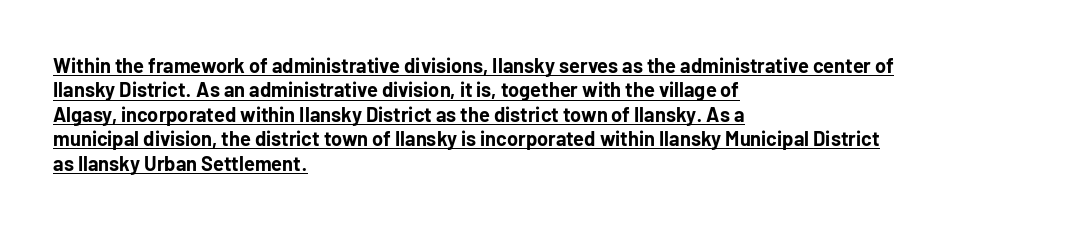
Q: Is the text bold? A: Yes.
Q: Is the text italic (slanted)? A: No, it is upright.
Q: Is the text underlined? A: Yes.
Q: How is the paragraph aligned? A: Left-aligned.
Q: Is the spacing between letters normal or unusually wide? A: Normal.
